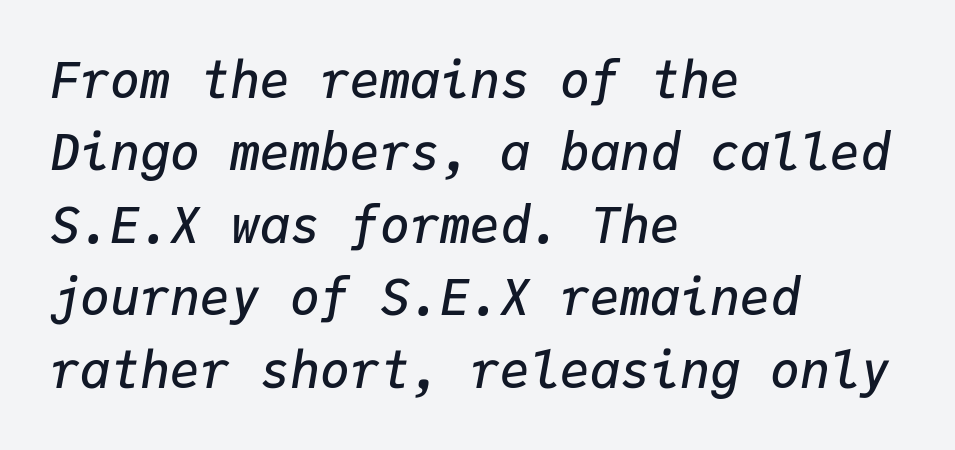
{"italic": "yes", "lean": "right", "slant_degrees": 9, "bold": "semi", "weight": "semibold", "width": "normal", "stroke_contrast": "low", "x_height": "medium", "monospaced": "yes", "underline": "no", "align": "left", "line_spacing": "normal", "line_spacing_ratio": 1.45, "letter_spacing": "normal", "letter_spacing_em": 0.0, "glyph_px": 50}
